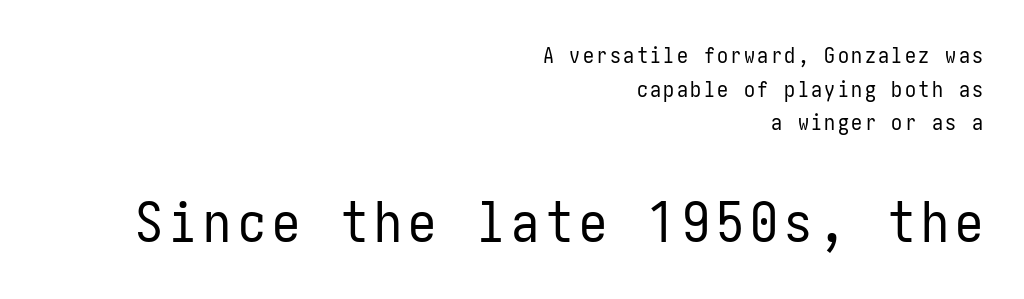
{"serif": "no", "italic": "no", "bold": "no", "weight": "regular", "width": "condensed", "stroke_contrast": "low", "x_height": "medium", "underline": "no", "align": "right", "line_spacing": "normal", "line_spacing_ratio": 1.53, "larger_block": "second", "size_ratio": 2.55, "glyph_px": 56}
